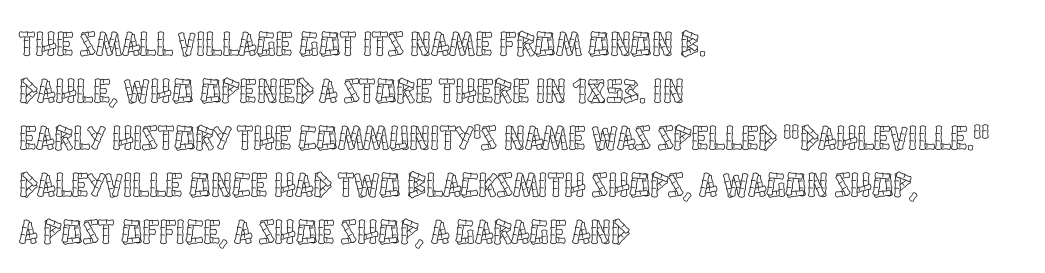
{"italic": "no", "width": "condensed", "x_height": "large", "monospaced": "no", "underline": "no", "align": "left", "line_spacing": "normal", "line_spacing_ratio": 1.34, "letter_spacing": "normal", "letter_spacing_em": 0.0, "glyph_px": 35}
